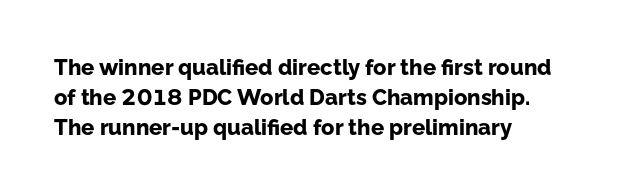
The paragraph shown leans on its left margin. This block has exactly the height ordinary leading produces. Italic: no, the glyphs are upright roman. The baseline area is clear.
